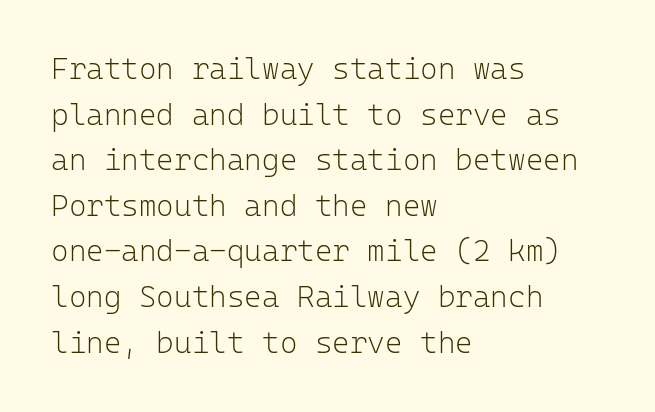
{"serif": "no", "italic": "no", "bold": "no", "weight": "light", "width": "normal", "stroke_contrast": "low", "x_height": "medium", "monospaced": "yes", "underline": "no", "align": "left", "line_spacing": "normal", "line_spacing_ratio": 1.52, "letter_spacing": "normal", "letter_spacing_em": 0.0, "glyph_px": 30}
